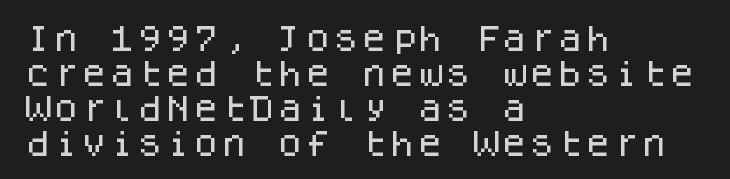
{"serif": "no", "italic": "no", "width": "normal", "stroke_contrast": "low", "x_height": "large", "monospaced": "yes", "underline": "no", "align": "left", "line_spacing": "normal", "line_spacing_ratio": 1.25, "letter_spacing": "normal", "letter_spacing_em": 0.0, "glyph_px": 28}
